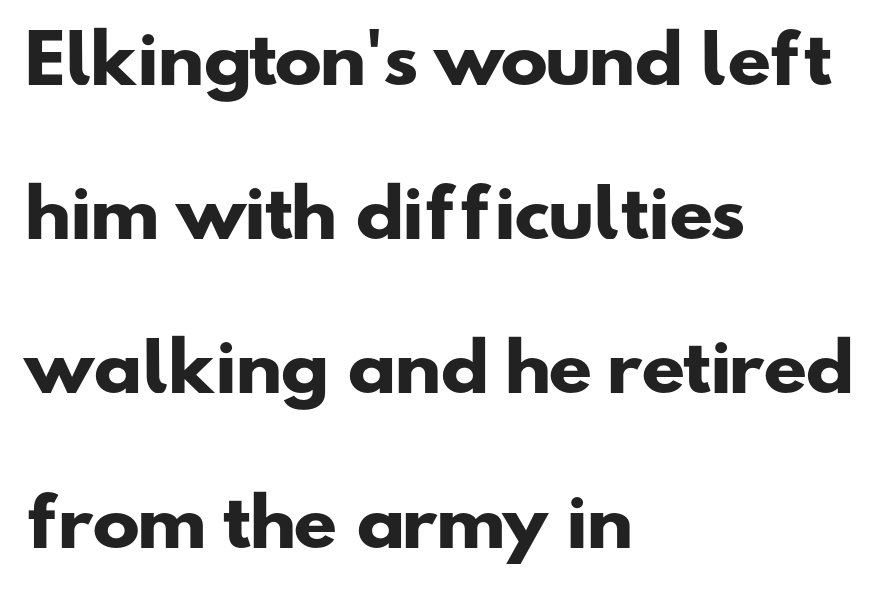
{"serif": "no", "bold": "yes", "weight": "heavy", "width": "wide", "stroke_contrast": "low", "x_height": "small", "monospaced": "no", "underline": "no", "align": "left", "line_spacing": "loose", "line_spacing_ratio": 2.41, "letter_spacing": "normal", "letter_spacing_em": 0.0, "glyph_px": 64}
